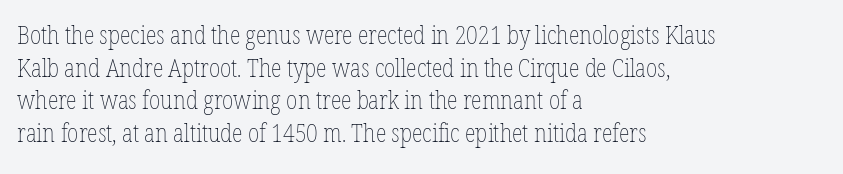
The image shows 25 px text type, upright; set left-aligned, normal line spacing (1.31x), normal letter spacing, not underlined.
